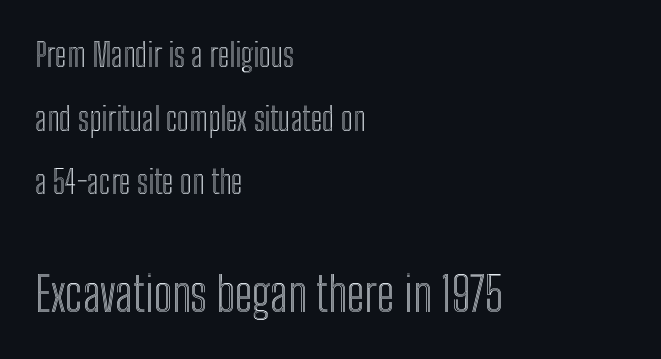
The image shows 48 px condensed type, upright; set left-aligned, loose line spacing (1.99x), normal letter spacing, not underlined; the second (bottom) block is 1.5x larger; a medium x-height.
